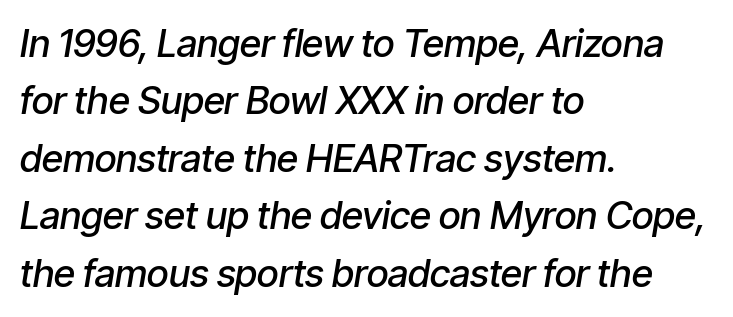
{"italic": "yes", "lean": "right", "slant_degrees": 9, "bold": "semi", "weight": "semibold", "width": "condensed", "stroke_contrast": "low", "x_height": "medium", "monospaced": "no", "underline": "no", "align": "left", "line_spacing": "normal", "line_spacing_ratio": 1.51, "letter_spacing": "normal", "letter_spacing_em": 0.0, "glyph_px": 38}
